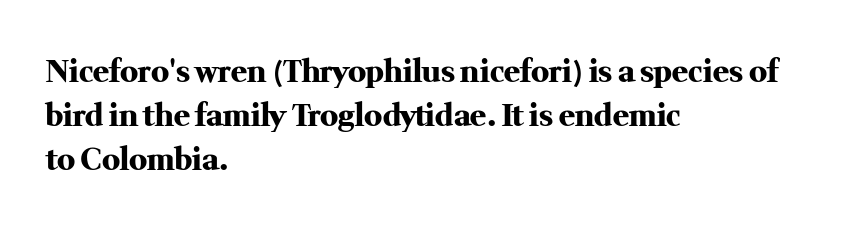
Compared with a centered layout, this one pins lines to the left instead. Each letter's strokes conclude with small projecting serifs. Is this a fixed-width face? No — the glyphs have proportional, varying widths. The vertical gap from one line to the next is medium. This sample uses an upright cut, with every glyph sitting square on the baseline.
